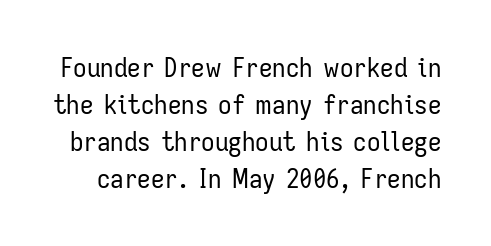
Students, observe: this is what conventionally led text looks like. Rule under the text: the space is simply empty. The letterforms sit shoulder to shoulder at normal distance. The letters look calm and open, with moderate or lighter stems. The lettering holds an erect, upright posture throughout.
